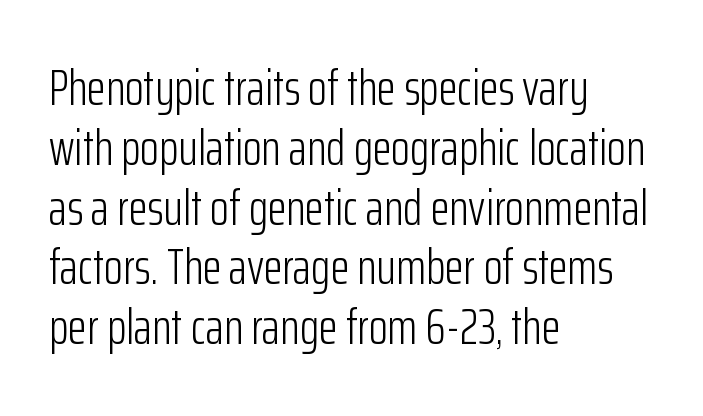
Nobody touched the tracking dial on this one. Heaviness? Minimal to ordinary, like unemphasized prose. Check the space under the baseline: it is left empty. Serifs: no, the terminals of the letterforms are clean. Italic: no, the glyphs are upright roman. Compared with a centered layout, this one pins lines to the left instead.
